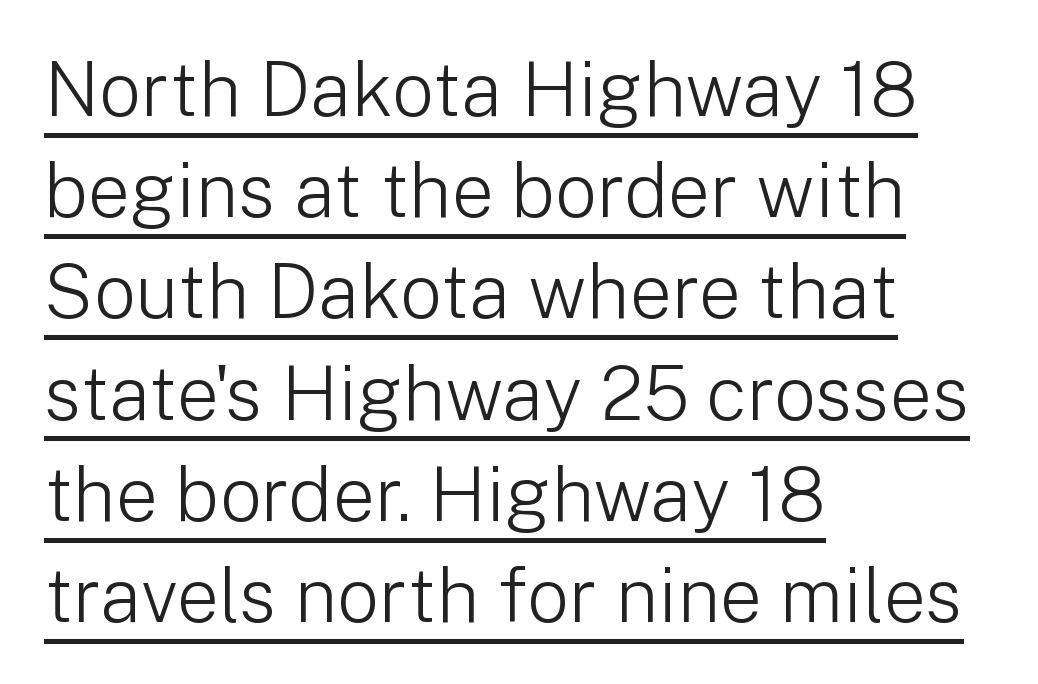
The image shows 75 px light sans-serif type, upright; set left-aligned, normal line spacing (1.35x), normal letter spacing, underlined; low stroke contrast and a medium x-height.
